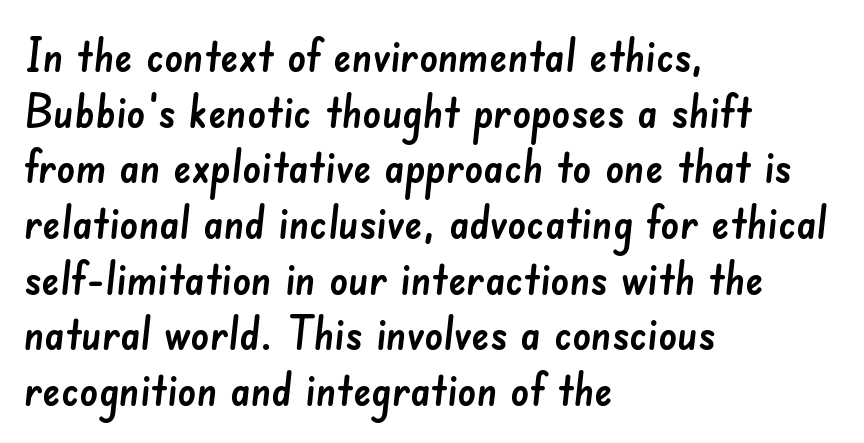
The image shows 46 px sans-serif type; set left-aligned, line spacing 1.21x, normal letter spacing, not underlined; low stroke contrast and a small x-height.
